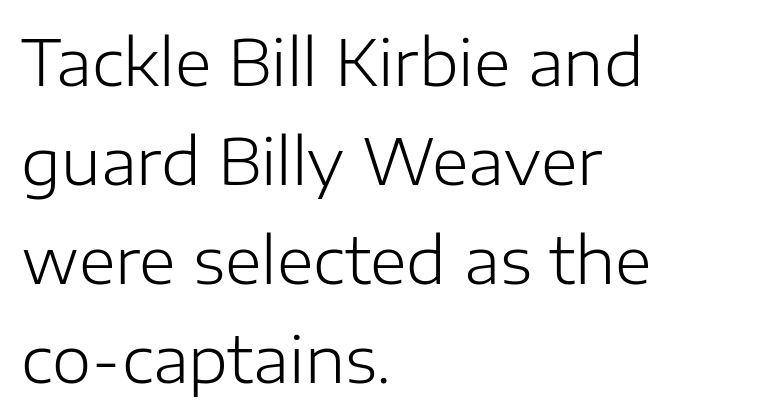
The rendering keeps characters at their native spacing. Regarding leading, the lines here are spaced in the standard way. Check the space under the baseline: it is left empty. The letters look calm and open, with moderate or lighter stems. Examine the stroke ends and you'll find no serifs.
